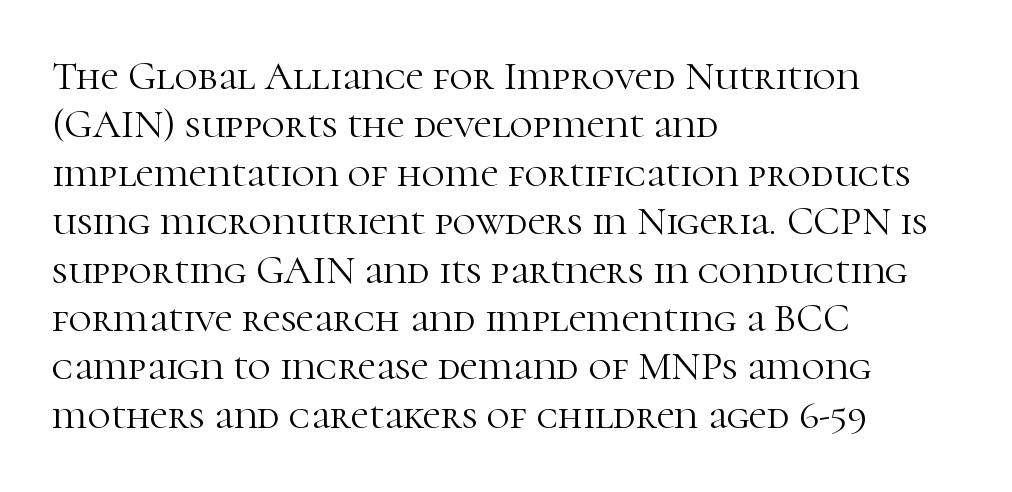
{"serif": "yes", "italic": "no", "bold": "no", "weight": "light", "width": "normal", "stroke_contrast": "high", "x_height": "medium", "monospaced": "no", "underline": "no", "align": "left", "line_spacing_ratio": 1.21, "letter_spacing": "normal", "letter_spacing_em": 0.0, "glyph_px": 40}
